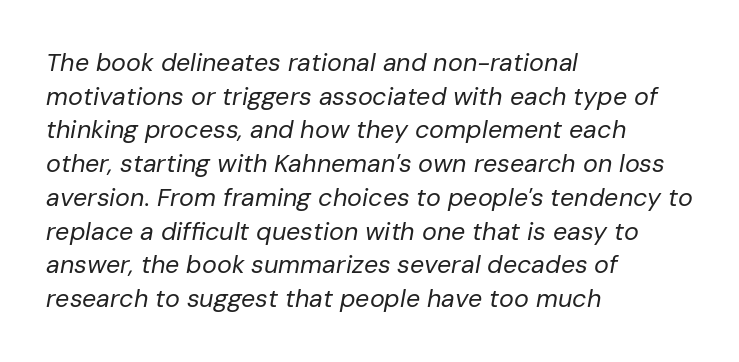
{"italic": "yes", "lean": "right", "slant_degrees": 10, "bold": "no", "underline": "no", "align": "left", "line_spacing": "normal", "line_spacing_ratio": 1.35, "letter_spacing": "normal", "letter_spacing_em": 0.0, "glyph_px": 25}
